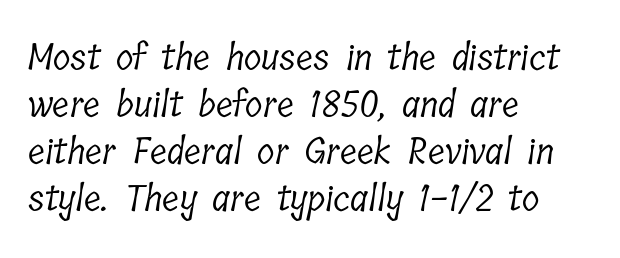
Q: Is the text bold? A: No.
Q: Is the typeface a serif or a sans-serif typeface? A: Serif.
Q: Is the text underlined? A: No.
Q: How is the paragraph aligned? A: Left-aligned.
Q: Is the spacing between letters normal or unusually wide? A: Normal.
Q: Is the spacing between lines tight, normal or loose? A: Normal.
Q: Width (condensed, normal, or wide)? A: Condensed.
Q: Stroke contrast? A: Low.
Q: x-height? A: Medium.
Q: Monospaced? A: No.
